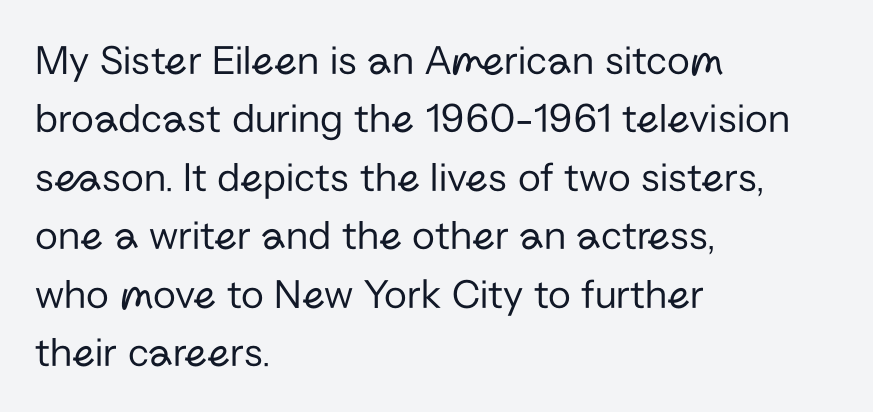
The image shows 42 px regular-weight sans-serif type, upright; set left-aligned, normal line spacing (1.39x), normal letter spacing, not underlined; low stroke contrast and a medium x-height.
